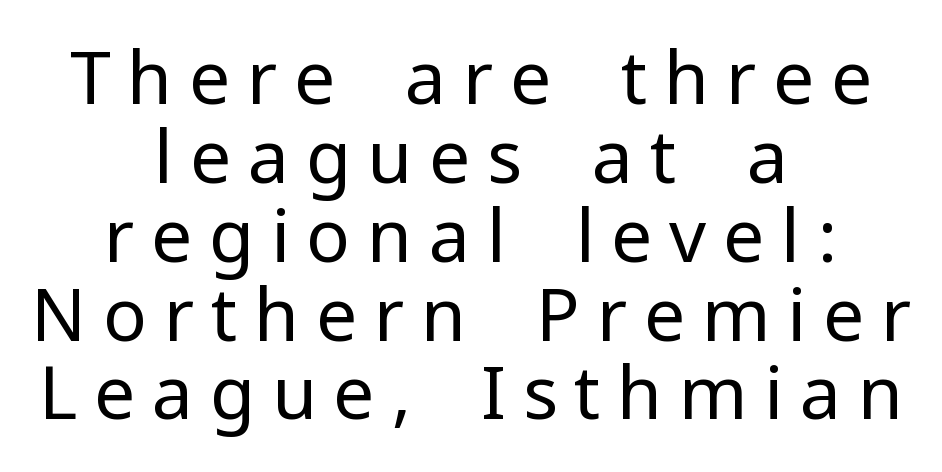
Character widths vary here, with narrow letters taking less room than wide ones. The cut favours lightness, reaching ordinary text weight at its darkest. Loose tracking; the words dissolve into strings of separated letters. If you measured baseline to baseline, you'd find a short distance. Casual observation: everything's sitting right in the middle.
